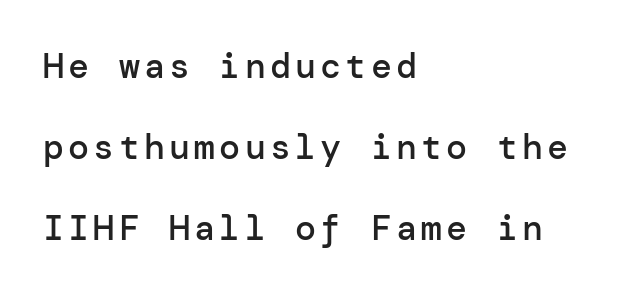
{"serif": "no", "italic": "no", "bold": "semi", "weight": "semibold", "width": "normal", "stroke_contrast": "low", "x_height": "medium", "underline": "no", "align": "left", "line_spacing": "loose", "line_spacing_ratio": 2.32, "glyph_px": 35}
